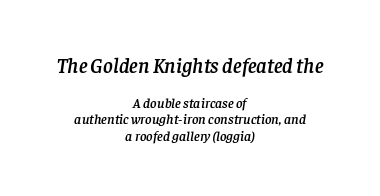
{"italic": "yes", "lean": "right", "slant_degrees": 8, "underline": "no", "align": "center", "line_spacing_ratio": 1.18, "letter_spacing": "normal", "letter_spacing_em": 0.0, "larger_block": "first", "size_ratio": 1.5, "glyph_px": 21}
